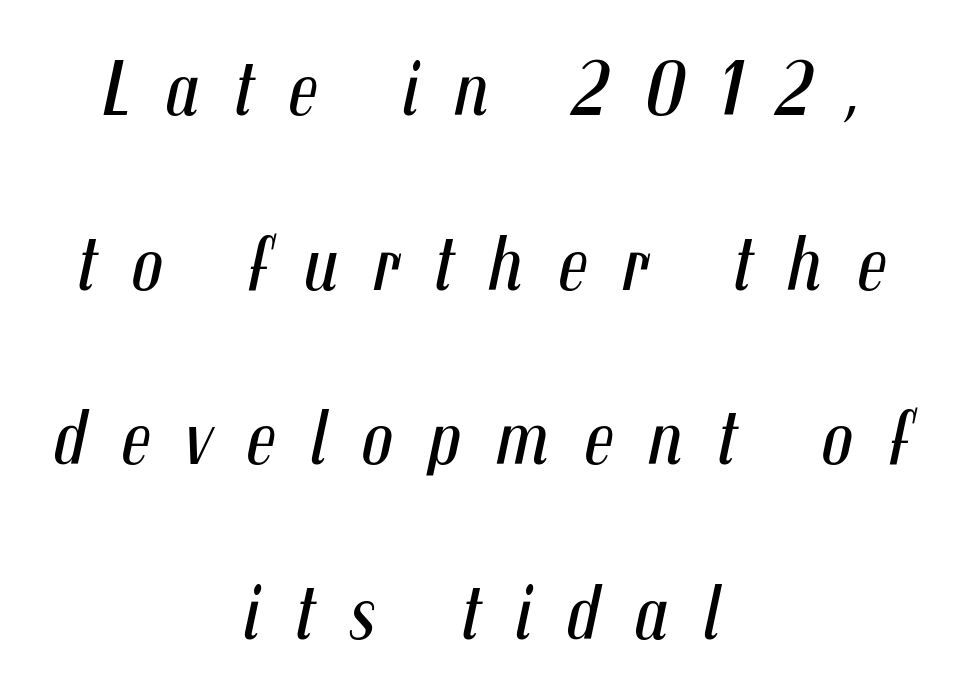
The image shows 79 px regular-weight, condensed type, italic (leaning right); set centered, loose line spacing (2.21x), unusually wide letter spacing (+0.43 em), not underlined; medium stroke contrast and a medium x-height.
